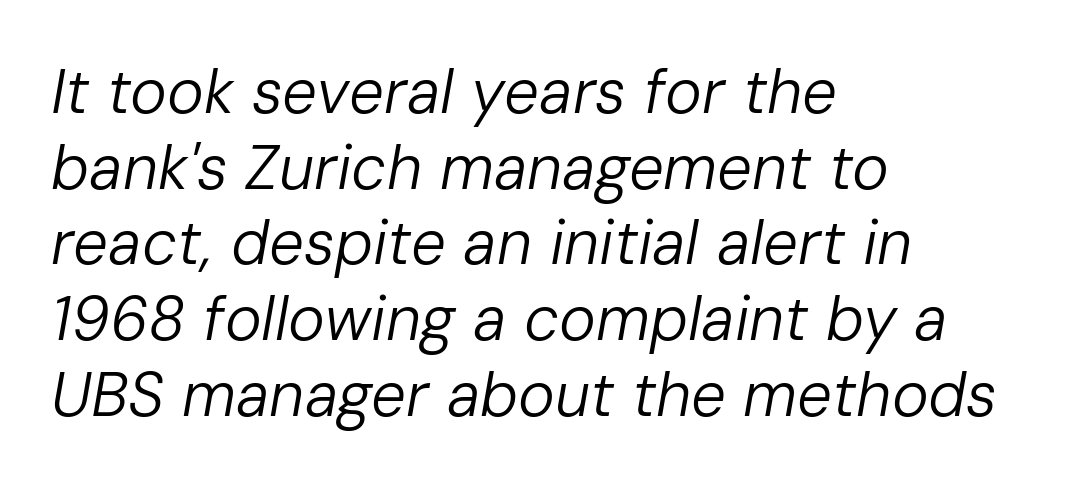
{"italic": "yes", "lean": "right", "slant_degrees": 10, "bold": "no", "weight": "regular", "width": "normal", "stroke_contrast": "low", "x_height": "medium", "monospaced": "no", "underline": "no", "align": "left", "line_spacing_ratio": 1.22, "letter_spacing": "normal", "letter_spacing_em": 0.0, "glyph_px": 62}
